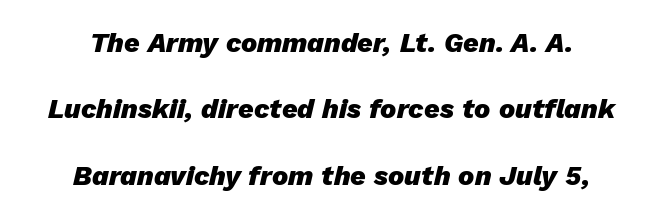
{"italic": "yes", "lean": "right", "slant_degrees": 13, "bold": "yes", "underline": "no", "align": "center", "line_spacing": "loose", "line_spacing_ratio": 2.46, "letter_spacing": "normal", "letter_spacing_em": 0.0, "glyph_px": 27}
